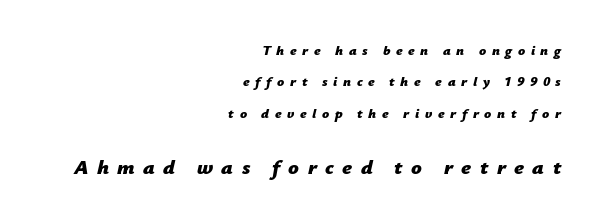
The image shows 21 px bold type, italic (leaning right); set right-aligned, loose line spacing (2.25x), unusually wide letter spacing (+0.4 em), not underlined; the second (bottom) block is 1.5x larger.
